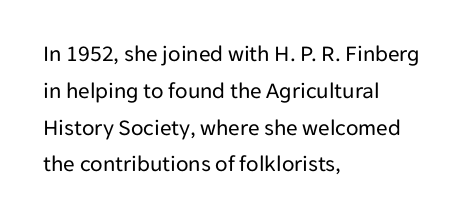
Q: Is the text bold? A: No.
Q: Is the text italic (slanted)? A: No, it is upright.
Q: Is the text underlined? A: No.
Q: How is the paragraph aligned? A: Left-aligned.
Q: Is the spacing between letters normal or unusually wide? A: Normal.
Q: Is the spacing between lines tight, normal or loose? A: Normal.
